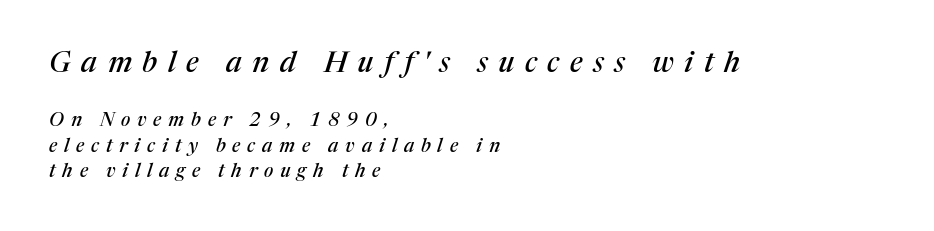
Plain, unruled lines of type. One-word summary of the alignment: left. You get the large type first, then a drop to smaller type. Honestly, the letter spacing is so wide it's the main thing you notice. Summary of vertical rhythm: regular, with standard interline spacing.
